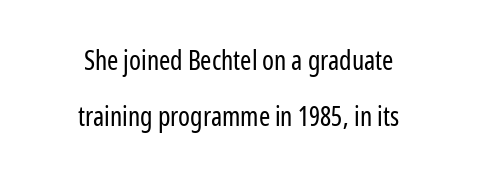
{"italic": "no", "bold": "no", "underline": "no", "align": "center", "line_spacing": "loose", "line_spacing_ratio": 2.06, "letter_spacing": "normal", "letter_spacing_em": 0.0, "glyph_px": 27}
